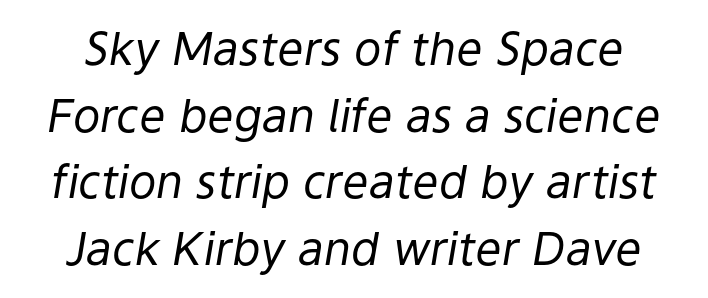
The image shows 46 px regular-weight type, italic (leaning right); set normal line spacing (1.45x), normal letter spacing, not underlined; low stroke contrast and a medium x-height.
